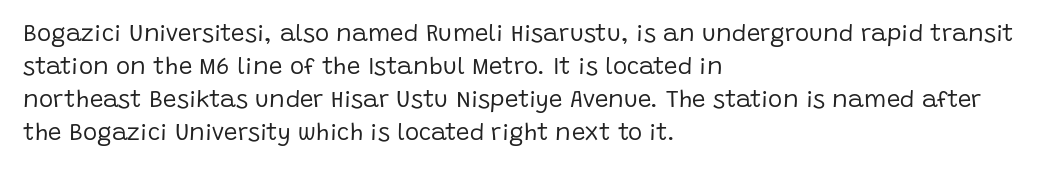
The image shows 24 px text type, upright; set left-aligned, normal line spacing (1.37x), normal letter spacing, not underlined.
